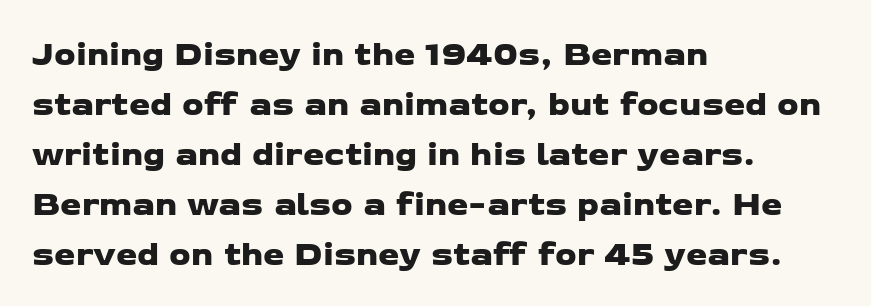
Q: Is the typeface a serif or a sans-serif typeface? A: Sans-serif.
Q: Is the text underlined? A: No.
Q: How is the paragraph aligned? A: Left-aligned.
Q: Is the spacing between letters normal or unusually wide? A: Normal.
Q: Is the spacing between lines tight, normal or loose? A: Normal.
Q: Width (condensed, normal, or wide)? A: Wide.
Q: Stroke contrast? A: Low.
Q: x-height? A: Medium.
Q: Monospaced? A: No.
